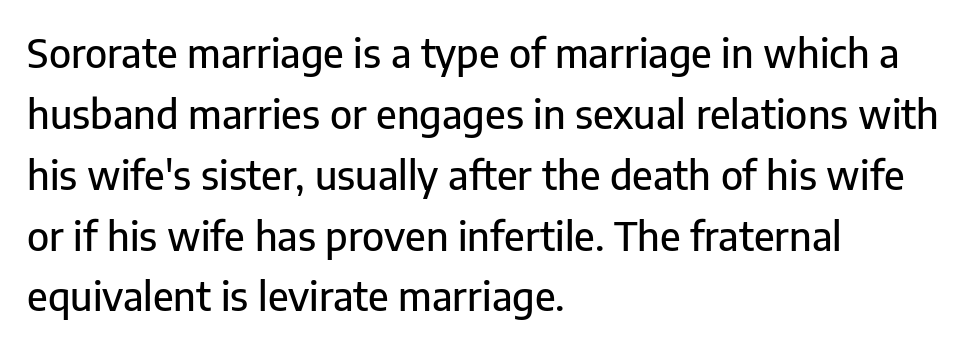
Are there feet on the stems? There aren't — it's a sans. The face used here is proportionally spaced, like ordinary book or web type. The tracking reads as untouched default to a designer's eye. A typesetter would mark this as roman, not italic.
